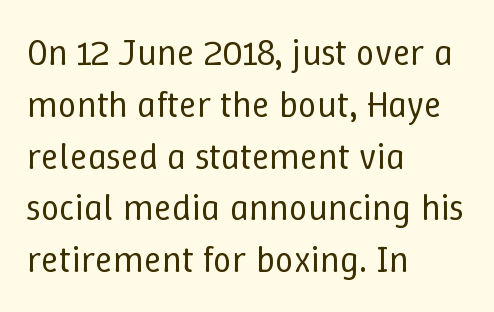
How are the letters spaced? Ordinarily, with no added tracking. Interline gaps are of average width in this sample. A bare baseline throughout the passage. This rendering uses left alignment, leaving the right contour irregular.
